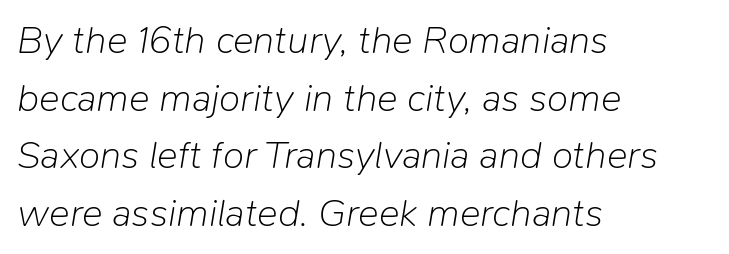
{"italic": "yes", "lean": "right", "slant_degrees": 9, "bold": "no", "weight": "light", "width": "normal", "stroke_contrast": "low", "x_height": "medium", "monospaced": "no", "underline": "no", "align": "left", "line_spacing": "normal", "line_spacing_ratio": 1.48, "letter_spacing": "normal", "letter_spacing_em": 0.0, "glyph_px": 39}
